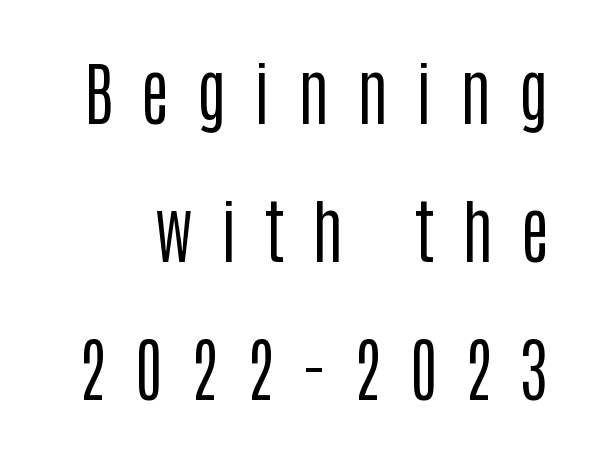
{"serif": "no", "italic": "no", "bold": "no", "weight": "regular", "width": "condensed", "stroke_contrast": "low", "x_height": "large", "monospaced": "no", "underline": "no", "line_spacing": "loose", "line_spacing_ratio": 1.97, "letter_spacing": "wide", "letter_spacing_em": 0.39, "glyph_px": 70}
